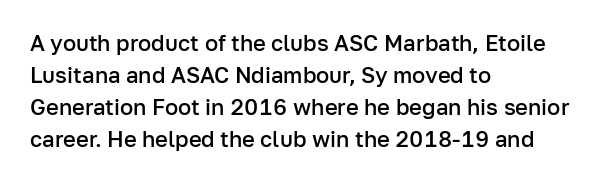
The image shows 22 px text type, upright; set left-aligned, normal line spacing (1.45x), normal letter spacing, not underlined.
